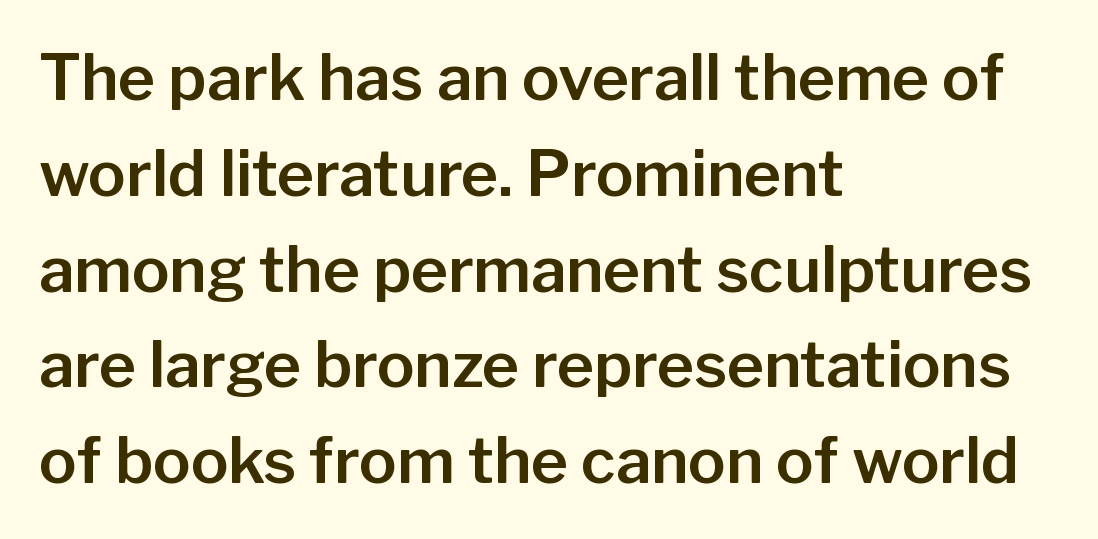
The image shows 63 px sans-serif type, upright; set left-aligned, normal line spacing (1.52x), normal letter spacing, not underlined; low stroke contrast and a medium x-height.
